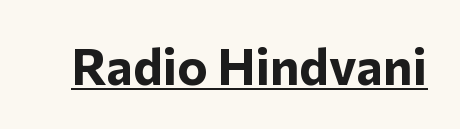
The characters look thick and weighty, a clear bold. A typesetter would call this proportional, since set widths differ per character. Each letter's strokes conclude bluntly, with no projecting serifs. Each word holds together tightly as a unit, with standard inter-letter gaps.
